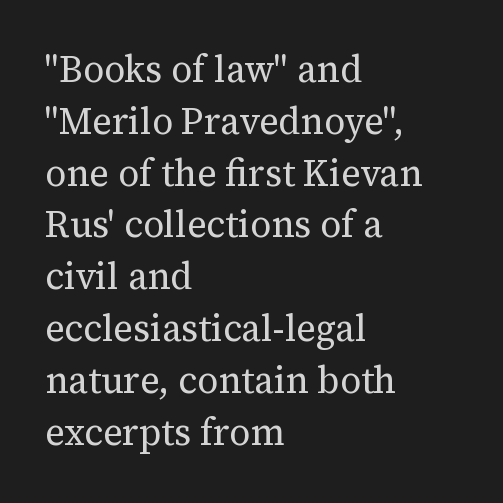
Q: Is the text bold? A: No.
Q: Is the text italic (slanted)? A: No, it is upright.
Q: Is the typeface a serif or a sans-serif typeface? A: Serif.
Q: Is the text underlined? A: No.
Q: How is the paragraph aligned? A: Left-aligned.
Q: Is the spacing between letters normal or unusually wide? A: Normal.
Q: Is the spacing between lines tight, normal or loose? A: Normal.
Q: Width (condensed, normal, or wide)? A: Normal.
Q: Stroke contrast? A: Medium.
Q: x-height? A: Medium.
Q: Monospaced? A: No.
